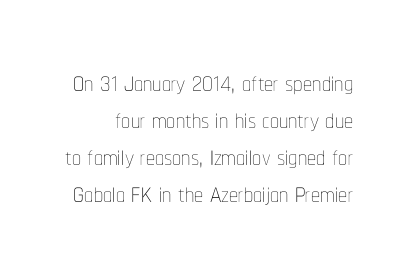
{"italic": "no", "bold": "no", "weight": "thin", "width": "condensed", "stroke_contrast": "low", "x_height": "medium", "monospaced": "no", "underline": "no", "line_spacing": "tight", "line_spacing_ratio": 1.03, "letter_spacing": "normal", "letter_spacing_em": 0.0, "glyph_px": 36}
